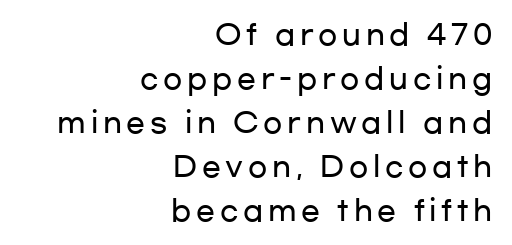
{"serif": "no", "italic": "no", "width": "wide", "stroke_contrast": "low", "x_height": "medium", "monospaced": "no", "underline": "no", "align": "right", "line_spacing": "normal", "line_spacing_ratio": 1.57, "glyph_px": 28}
